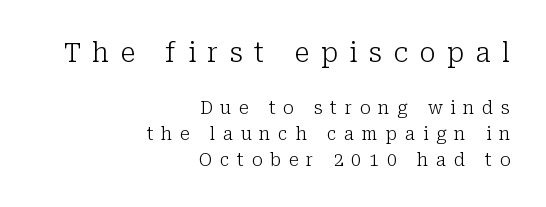
Q: Is the text bold? A: No.
Q: Is the text italic (slanted)? A: No, it is upright.
Q: Is the text underlined? A: No.
Q: How is the paragraph aligned? A: Right-aligned.
Q: Is the spacing between letters normal or unusually wide? A: Unusually wide.
Q: Is the spacing between lines tight, normal or loose? A: Normal.
Q: Which block of text is set in a larger size, the first (top) or the second (bottom)? A: The first (top) one.
